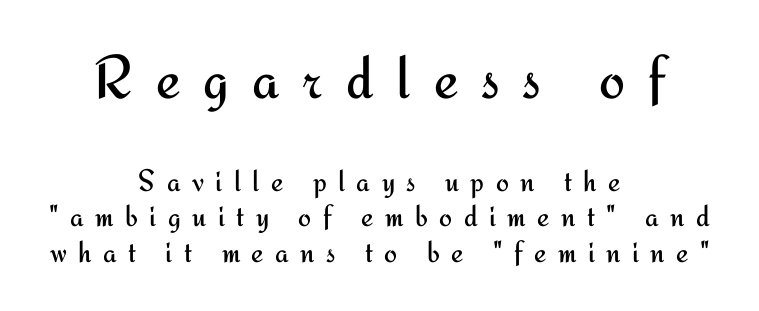
Q: Is the text bold? A: No.
Q: Is the text italic (slanted)? A: No, it is upright.
Q: Is the typeface a serif or a sans-serif typeface? A: Sans-serif.
Q: Is the text underlined? A: No.
Q: How is the paragraph aligned? A: Centered.
Q: Is the spacing between letters normal or unusually wide? A: Unusually wide.
Q: Which block of text is set in a larger size, the first (top) or the second (bottom)? A: The first (top) one.
Q: Width (condensed, normal, or wide)? A: Normal.
Q: Stroke contrast? A: Medium.
Q: x-height? A: Small.
Q: Monospaced? A: No.
